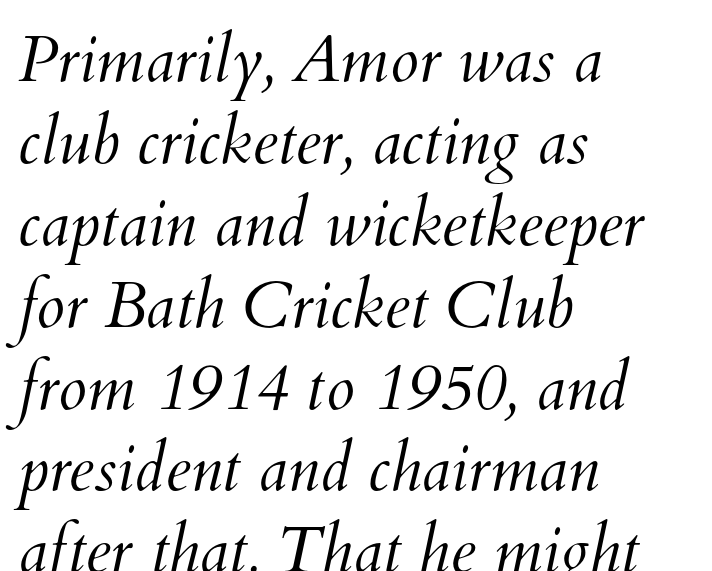
{"bold": "no", "weight": "light", "width": "normal", "stroke_contrast": "medium", "x_height": "small", "monospaced": "no", "underline": "no", "align": "left", "line_spacing": "normal", "line_spacing_ratio": 1.26, "letter_spacing": "normal", "letter_spacing_em": 0.0, "glyph_px": 65}
